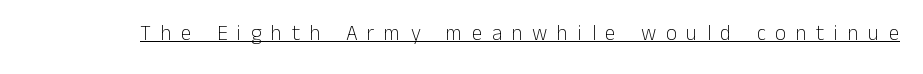
The specimen reads as upright at a glance. This reads as an unemphasized weight, regular at the heaviest. Does extra space separate the letters? Yes, quite a lot of it. This sample carries an underscore along the baseline area.
